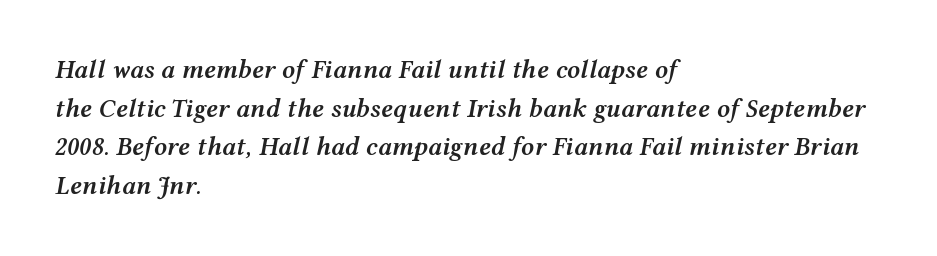
Strokes here are thickened, but only to semibold level. Between one letter and the next there's only the usual sliver of space. When letters slant like this, we call the style italic. The leading is moderate, giving the passage an even texture.
